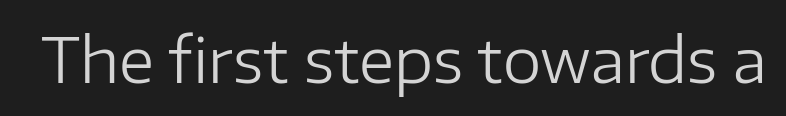
You could not count columns in this text — the font is proportionally spaced. The letters sit at their default tracking, neither squeezed nor spread. Anything drawn beneath the words? Only blank space. Upright lettering throughout. I'd call this a sans setting — the letters go barefoot. Is the stroke heavy? The answer is a plain regular-or-lighter.
